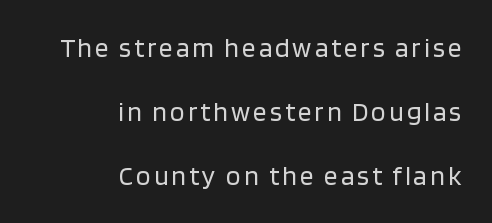
Q: Is the text bold? A: No.
Q: Is the text italic (slanted)? A: No, it is upright.
Q: Is the text underlined? A: No.
Q: How is the paragraph aligned? A: Right-aligned.
Q: Is the spacing between lines tight, normal or loose? A: Loose.
